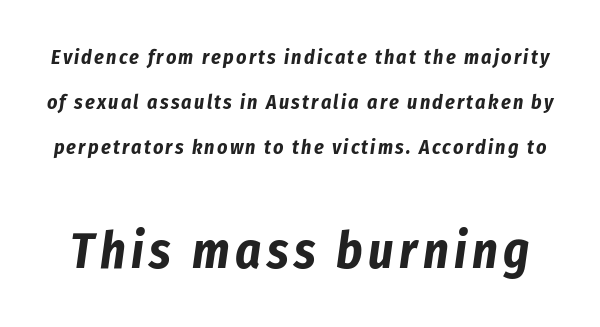
The letters advance in unequal steps, a hallmark of proportional type. Anything drawn beneath the words? Only blank space. These lines were composed using italics. Leading: increased. Whoever set this made the second block the dominant, larger element.
